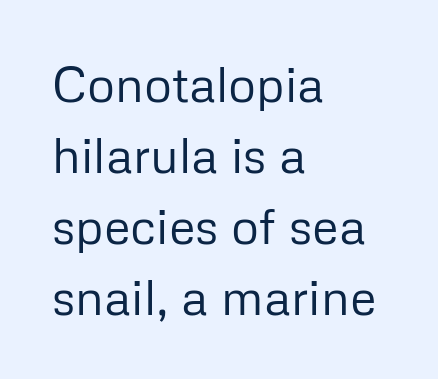
Q: Is the text bold? A: No.
Q: Is the text italic (slanted)? A: No, it is upright.
Q: Is the typeface a serif or a sans-serif typeface? A: Sans-serif.
Q: Is the text underlined? A: No.
Q: How is the paragraph aligned? A: Left-aligned.
Q: Is the spacing between letters normal or unusually wide? A: Normal.
Q: Is the spacing between lines tight, normal or loose? A: Normal.
Q: Width (condensed, normal, or wide)? A: Normal.
Q: Stroke contrast? A: Low.
Q: x-height? A: Medium.
Q: Monospaced? A: No.
